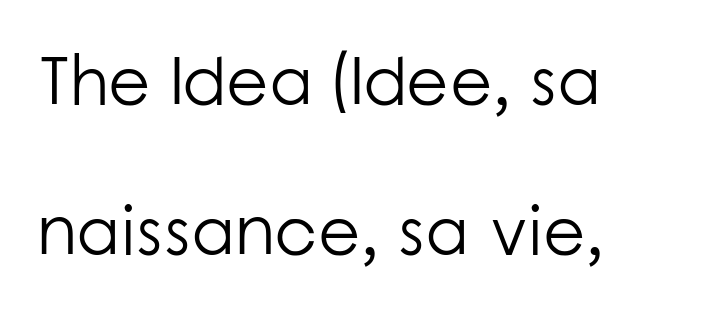
The image shows 69 px light sans-serif type, upright; set left-aligned, loose line spacing (2.17x), normal letter spacing, not underlined; low stroke contrast and a medium x-height.
